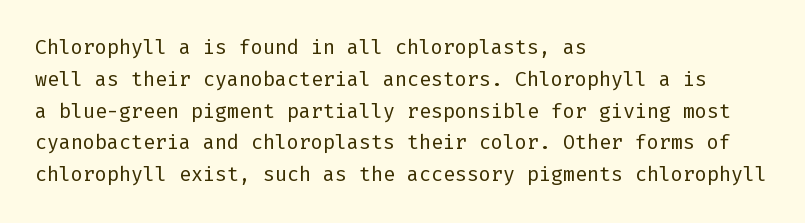
{"italic": "no", "bold": "no", "underline": "no", "align": "left", "line_spacing": "normal", "line_spacing_ratio": 1.59, "letter_spacing": "normal", "letter_spacing_em": 0.0, "glyph_px": 20}
